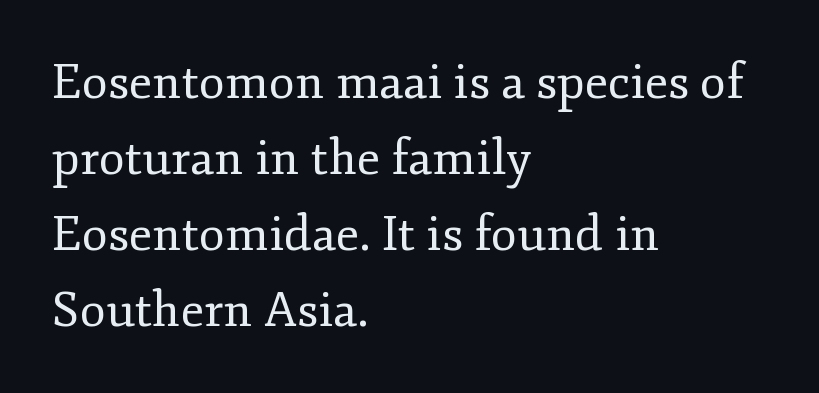
The image shows 48 px regular-weight serif type, upright; set left-aligned, normal line spacing (1.58x), normal letter spacing, not underlined; low stroke contrast and a small x-height.
